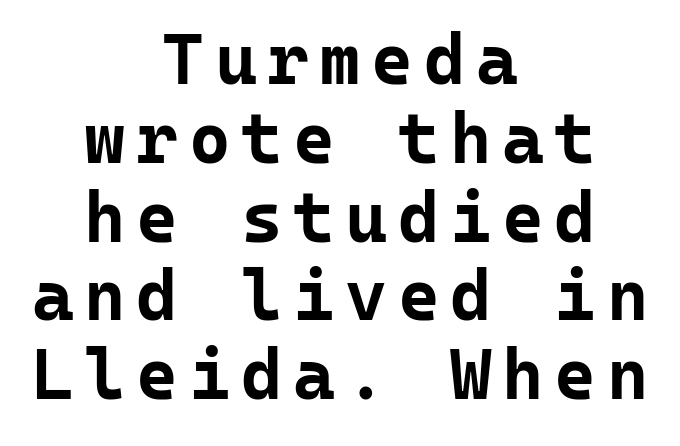
These lines stack symmetrically, like a column narrowing and widening about its center. The letters carry no serifs — their stems end cleanly without finishing strokes. These lines huddle together more closely than default settings would place them. Has an underline been added? It has not. Ordinary non-slanted type is in use. How heavy is the stroke? Heavy — this is a bold.
